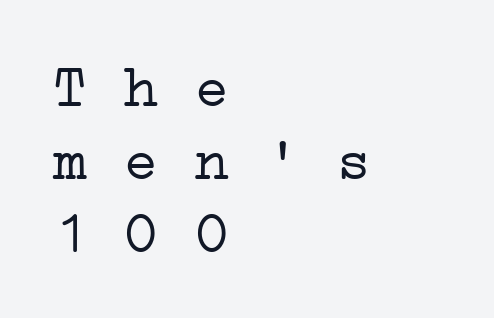
Each letter, wide or thin by design, is forced into the same width here. Weight class: somewhere from thin through regular. A typesetter would label this face a serif. The typesetter chose a ragged-right arrangement here. Descenders hang freely into open space.
